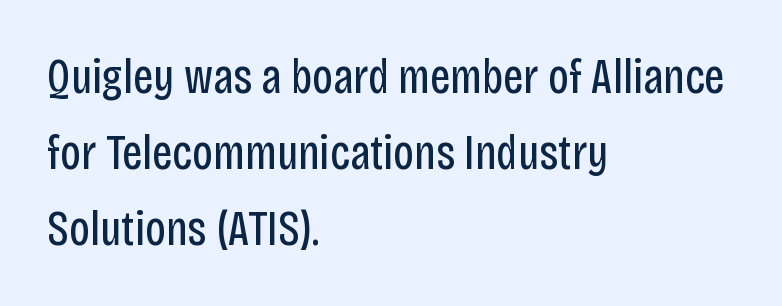
The image shows 49 px regular-weight, condensed sans-serif type, upright; set left-aligned, normal line spacing (1.55x), normal letter spacing, not underlined; low stroke contrast and a large x-height.
